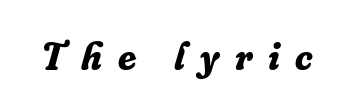
The image shows 40 px bold serif type, italic (leaning right); set unusually wide letter spacing (+0.39 em), not underlined; low stroke contrast and a small x-height.
